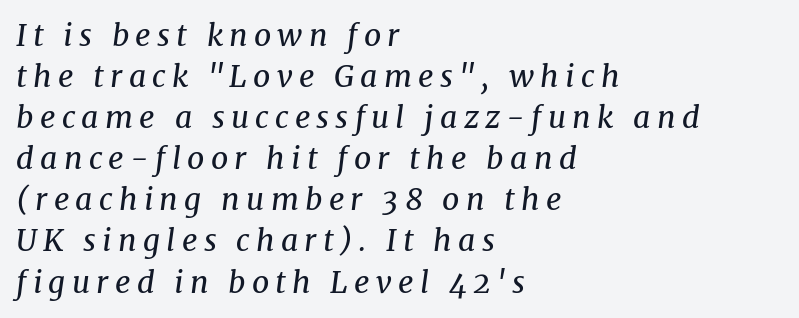
The image shows 30 px regular-weight serif type, italic (leaning right); set left-aligned, normal line spacing (1.37x), unusually wide letter spacing (+0.21 em), not underlined; medium stroke contrast and a medium x-height.
